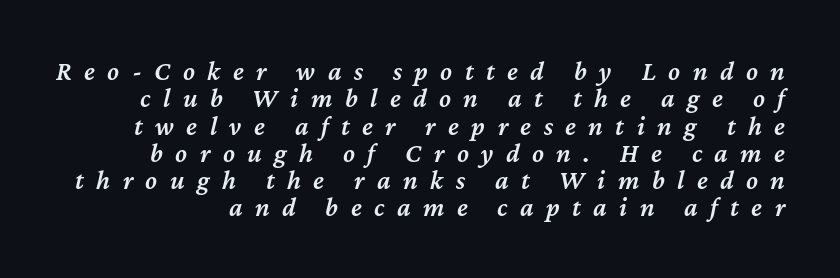
The image shows 27 px text type, italic (leaning right); set tight line spacing (1.01x), unusually wide letter spacing (+0.46 em), not underlined.
